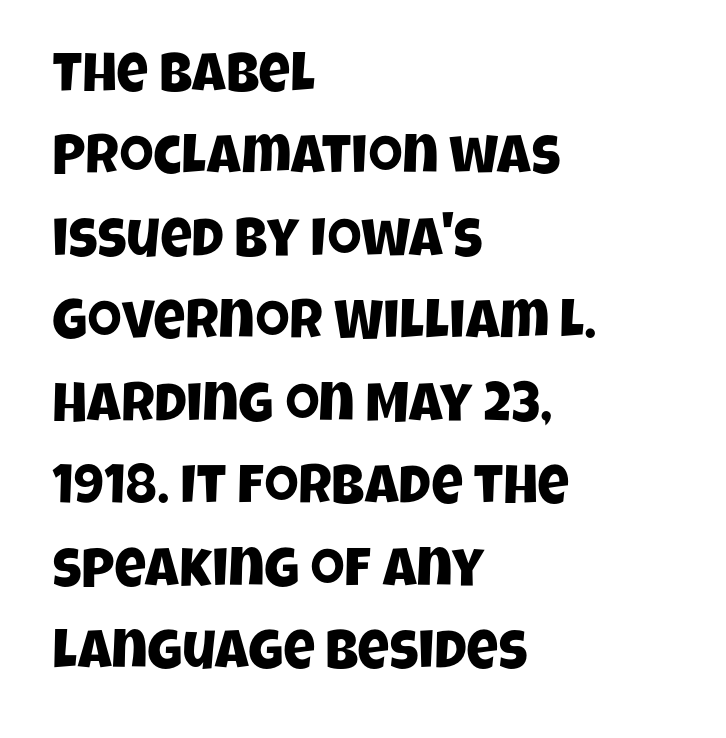
The image shows 55 px condensed sans-serif type; set left-aligned, normal line spacing (1.5x), normal letter spacing, not underlined; low stroke contrast and a large x-height.
